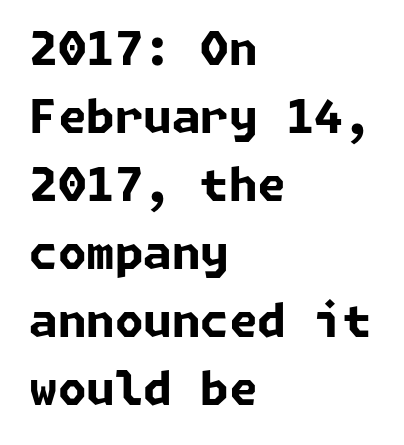
Each letter's strokes conclude bluntly, with no projecting serifs. Bold? Absolutely — the strokes are thick and heavy. How would I describe the line gaps? Plain and ordinary. Quick note: underline off. The line texture is even and compact thanks to regular tracking. The rendering anchors every line to the left-hand side.
